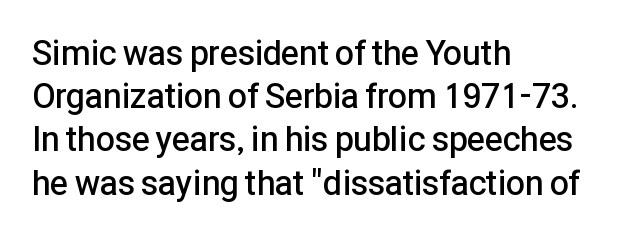
{"serif": "no", "italic": "no", "bold": "semi", "weight": "semibold", "width": "normal", "stroke_contrast": "low", "x_height": "medium", "monospaced": "no", "underline": "no", "align": "left", "line_spacing": "normal", "line_spacing_ratio": 1.27, "letter_spacing": "normal", "letter_spacing_em": 0.0, "glyph_px": 34}
